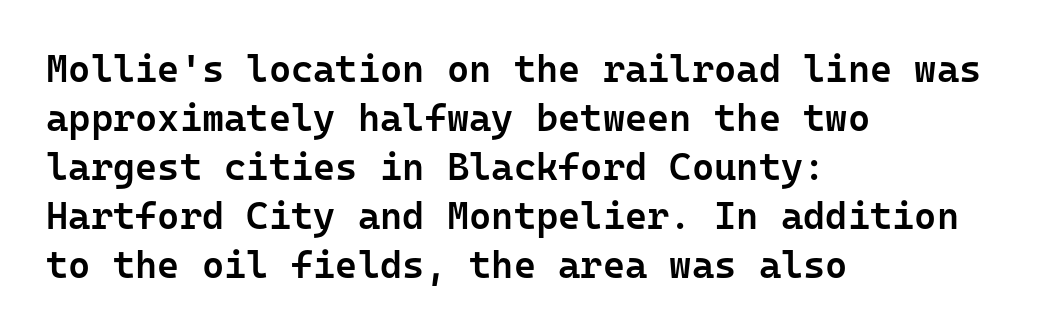
Q: Is the text bold? A: Semi-bold.
Q: Is the text italic (slanted)? A: No, it is upright.
Q: Is the typeface a serif or a sans-serif typeface? A: Sans-serif.
Q: Is the text underlined? A: No.
Q: How is the paragraph aligned? A: Left-aligned.
Q: Is the spacing between letters normal or unusually wide? A: Normal.
Q: Is the spacing between lines tight, normal or loose? A: Normal.
Q: Width (condensed, normal, or wide)? A: Normal.
Q: Stroke contrast? A: Low.
Q: x-height? A: Medium.
Q: Monospaced? A: Yes.
